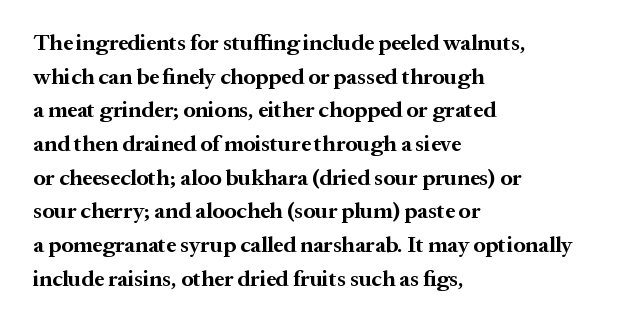
This sample is left-justified, so line endings fall wherever the words run out. Ascenders rise straight up at ninety degrees. Notice how descenders clear the ascenders below comfortably — that's standard leading. Is the type bold? Yes — the strokes are clearly thick and heavy.
